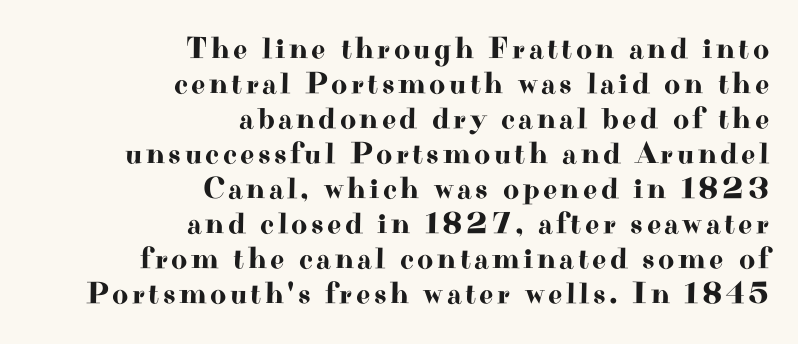
Q: Is the text italic (slanted)? A: No, it is upright.
Q: Is the typeface a serif or a sans-serif typeface? A: Serif.
Q: Is the text underlined? A: No.
Q: How is the paragraph aligned? A: Right-aligned.
Q: Is the spacing between lines tight, normal or loose? A: Tight.
Q: Width (condensed, normal, or wide)? A: Wide.
Q: Stroke contrast? A: High.
Q: x-height? A: Small.
Q: Monospaced? A: No.
